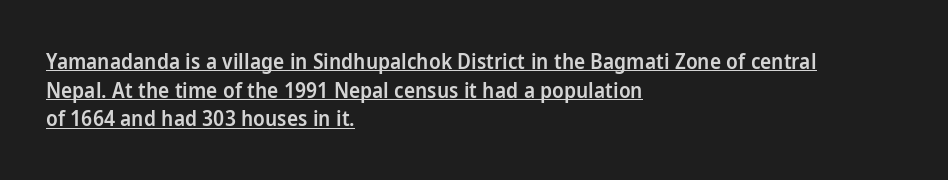
The image shows 21 px text type, upright; set left-aligned, normal line spacing (1.36x), normal letter spacing, underlined.
